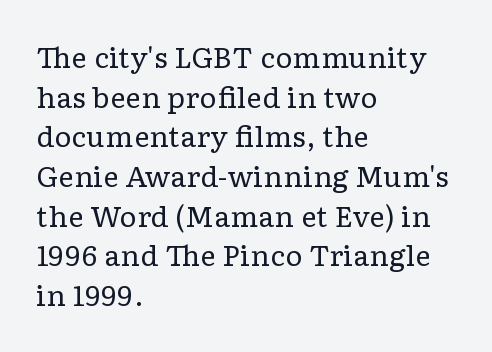
Notice how descenders clear the ascenders below comfortably — that's standard leading. Inter-character spacing is left at the font's built-in metrics. Bare-footed words on every line. The strokes are not fattened; the text isn't bold. A student would call this left alignment; a typographer would say flush left, rag right.
